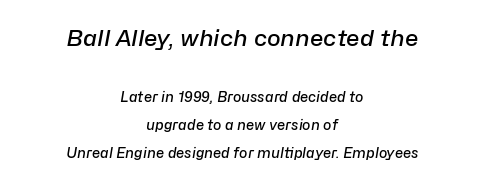
Q: Is the text bold? A: Semi-bold.
Q: Is the text italic (slanted)? A: Yes, it leans right by about 10 degrees.
Q: Is the text underlined? A: No.
Q: How is the paragraph aligned? A: Centered.
Q: Is the spacing between letters normal or unusually wide? A: Normal.
Q: Is the spacing between lines tight, normal or loose? A: Loose.
Q: Which block of text is set in a larger size, the first (top) or the second (bottom)? A: The first (top) one.
